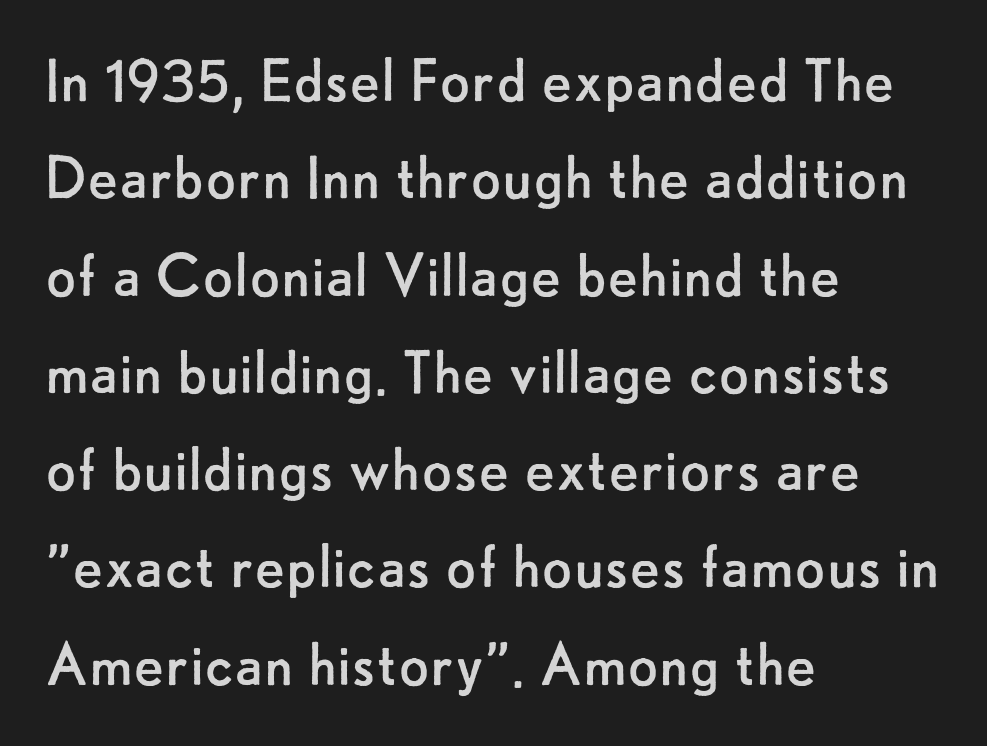
Q: Is the text bold? A: No.
Q: Is the text italic (slanted)? A: No, it is upright.
Q: Is the typeface a serif or a sans-serif typeface? A: Sans-serif.
Q: Is the text underlined? A: No.
Q: How is the paragraph aligned? A: Left-aligned.
Q: Is the spacing between letters normal or unusually wide? A: Normal.
Q: Is the spacing between lines tight, normal or loose? A: Normal.
Q: Width (condensed, normal, or wide)? A: Normal.
Q: Stroke contrast? A: Low.
Q: x-height? A: Small.
Q: Monospaced? A: No.
